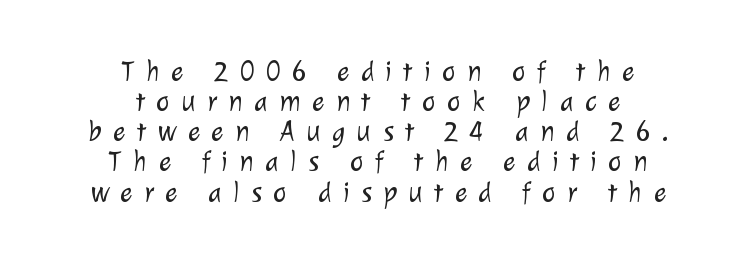
Q: Is the text bold? A: No.
Q: Is the typeface a serif or a sans-serif typeface? A: Sans-serif.
Q: Is the text underlined? A: No.
Q: How is the paragraph aligned? A: Centered.
Q: Is the spacing between letters normal or unusually wide? A: Unusually wide.
Q: Is the spacing between lines tight, normal or loose? A: Tight.
Q: Width (condensed, normal, or wide)? A: Normal.
Q: Stroke contrast? A: Low.
Q: x-height? A: Medium.
Q: Monospaced? A: No.
